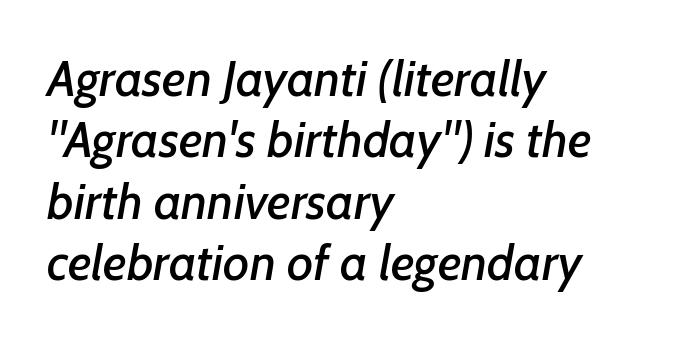
The image shows 50 px sans-serif type; set left-aligned, line spacing 1.23x, normal letter spacing, not underlined; low stroke contrast and a medium x-height.
